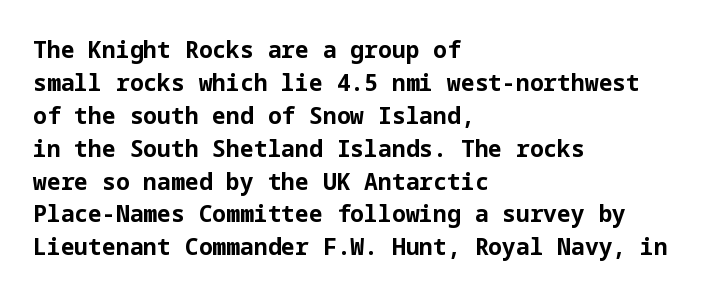
The gaps between neighbouring characters are ordinary and unremarkable. A dark, heavy texture on the line: the type is bold. Leftover space on each line is placed entirely after the last word. Reading down the column, the eye jumps a familiar distance to each next line. This is the regular roman posture of the typeface.
